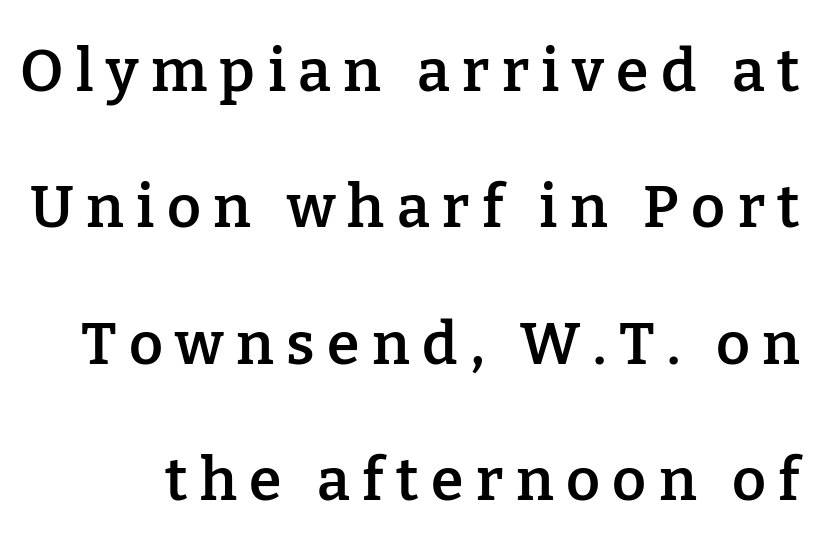
Q: Is the text bold? A: Semi-bold.
Q: Is the text italic (slanted)? A: No, it is upright.
Q: Is the typeface a serif or a sans-serif typeface? A: Serif.
Q: Is the text underlined? A: No.
Q: Is the spacing between letters normal or unusually wide? A: Unusually wide.
Q: Is the spacing between lines tight, normal or loose? A: Loose.
Q: Width (condensed, normal, or wide)? A: Normal.
Q: Stroke contrast? A: Low.
Q: x-height? A: Medium.
Q: Monospaced? A: No.
